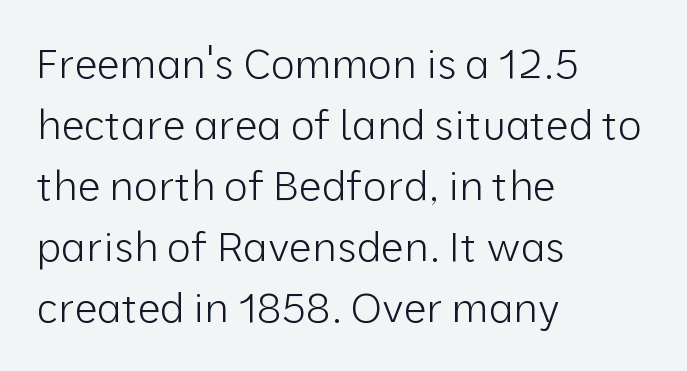
Q: Is the text bold? A: No.
Q: Is the text italic (slanted)? A: No, it is upright.
Q: Is the typeface a serif or a sans-serif typeface? A: Sans-serif.
Q: Is the text underlined? A: No.
Q: How is the paragraph aligned? A: Left-aligned.
Q: Is the spacing between letters normal or unusually wide? A: Normal.
Q: Is the spacing between lines tight, normal or loose? A: Normal.
Q: Width (condensed, normal, or wide)? A: Normal.
Q: Stroke contrast? A: Low.
Q: x-height? A: Medium.
Q: Monospaced? A: No.
